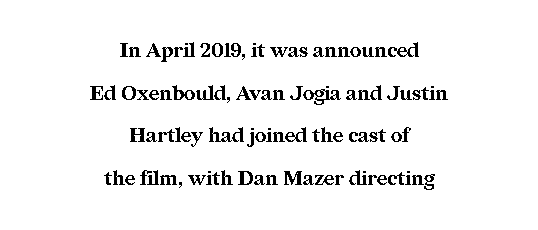
Q: Is the text bold? A: Yes.
Q: Is the text italic (slanted)? A: No, it is upright.
Q: Is the text underlined? A: No.
Q: How is the paragraph aligned? A: Centered.
Q: Is the spacing between letters normal or unusually wide? A: Normal.
Q: Is the spacing between lines tight, normal or loose? A: Loose.
